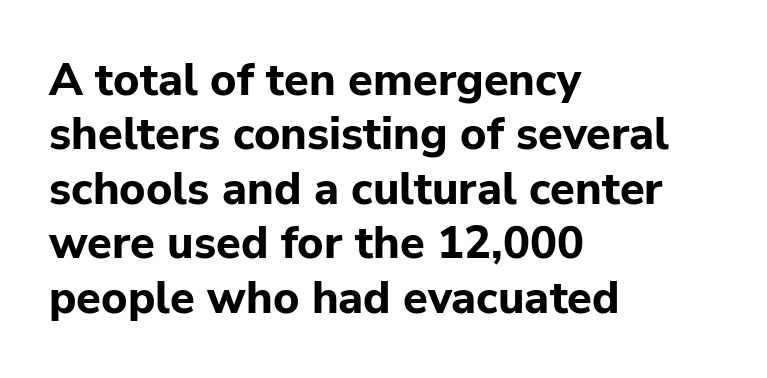
{"serif": "no", "italic": "no", "bold": "yes", "weight": "bold", "width": "normal", "stroke_contrast": "low", "x_height": "medium", "monospaced": "no", "underline": "no", "align": "left", "line_spacing_ratio": 1.21, "letter_spacing": "normal", "letter_spacing_em": 0.0, "glyph_px": 45}
